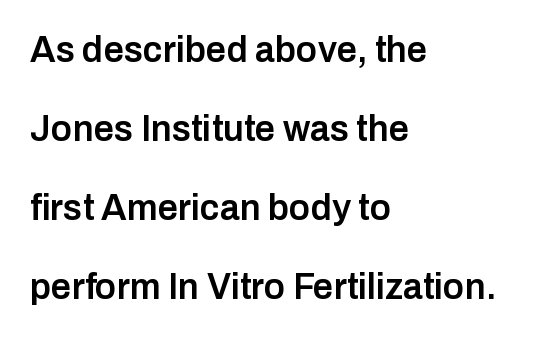
The image shows 36 px semibold sans-serif type, upright; set left-aligned, loose line spacing (2.19x), normal letter spacing, not underlined; low stroke contrast and a medium x-height.
